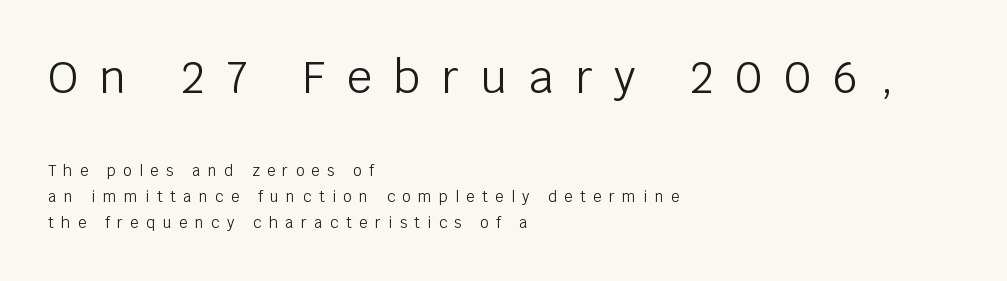
The glyphs in this specimen are sans serif. Posture: straight, roman, zero tilt. Unbolded letterforms with no extra heft. Leftover space on each line is placed entirely after the last word. Think of a printed novel: that variable character pitch is what you see here. The string is rendered with underlining switched off.
